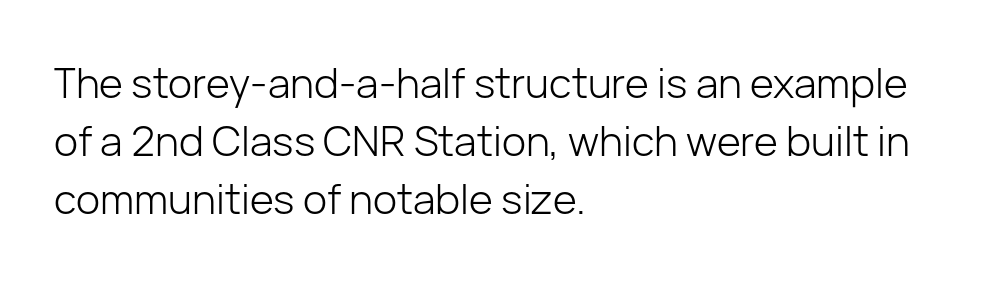
The rendering uses natural spacing where letterforms have individual widths. Weight: in the light-to-regular range. The text was rendered using a sans face with plain stroke endings. Compared with typical body copy, the letter spacing here is the same. Short and long lines alike share a common starting point at left. Type without underlining.
